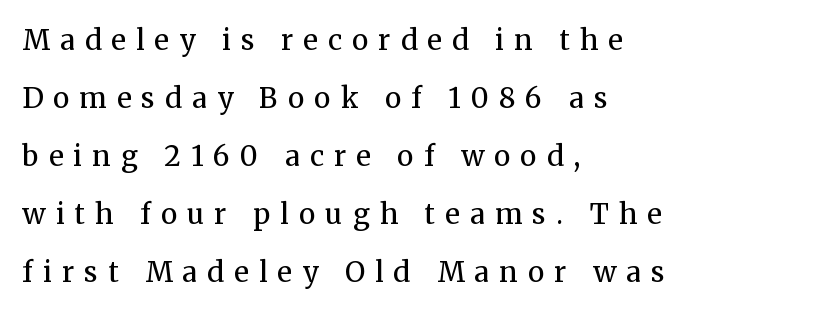
{"serif": "yes", "italic": "no", "bold": "no", "weight": "regular", "width": "normal", "stroke_contrast": "medium", "x_height": "medium", "monospaced": "no", "underline": "no", "align": "left", "line_spacing": "loose", "line_spacing_ratio": 2.07, "letter_spacing": "wide", "letter_spacing_em": 0.36, "glyph_px": 28}
